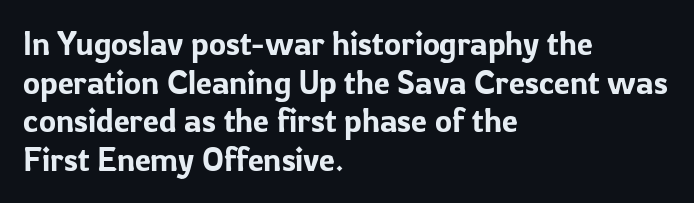
Q: Is the text italic (slanted)? A: No, it is upright.
Q: Is the typeface a serif or a sans-serif typeface? A: Sans-serif.
Q: Is the text underlined? A: No.
Q: How is the paragraph aligned? A: Left-aligned.
Q: Is the spacing between letters normal or unusually wide? A: Normal.
Q: Width (condensed, normal, or wide)? A: Normal.
Q: Stroke contrast? A: Low.
Q: x-height? A: Medium.
Q: Monospaced? A: No.
